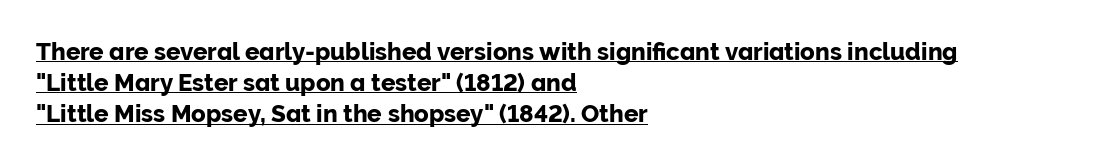
The image shows 24 px text type, upright; set left-aligned, normal line spacing (1.3x), normal letter spacing, underlined.
